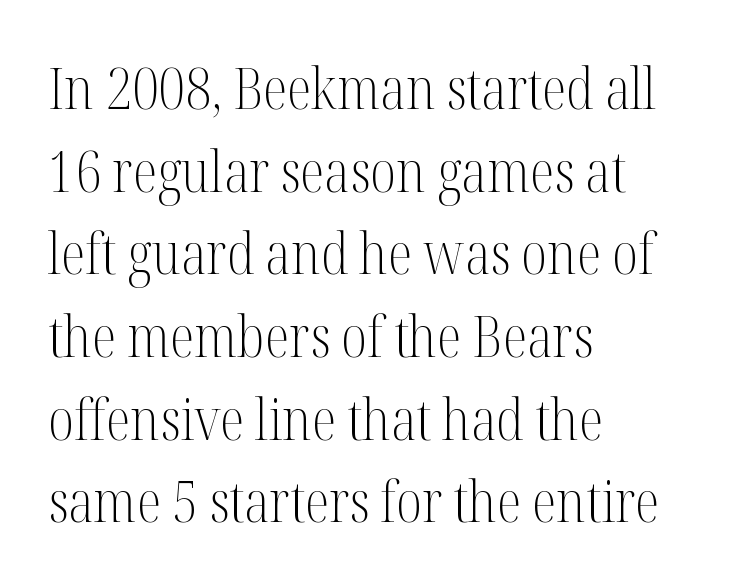
The image shows 57 px light, condensed serif type, upright; set left-aligned, normal line spacing (1.45x), normal letter spacing, not underlined; medium stroke contrast and a medium x-height.
